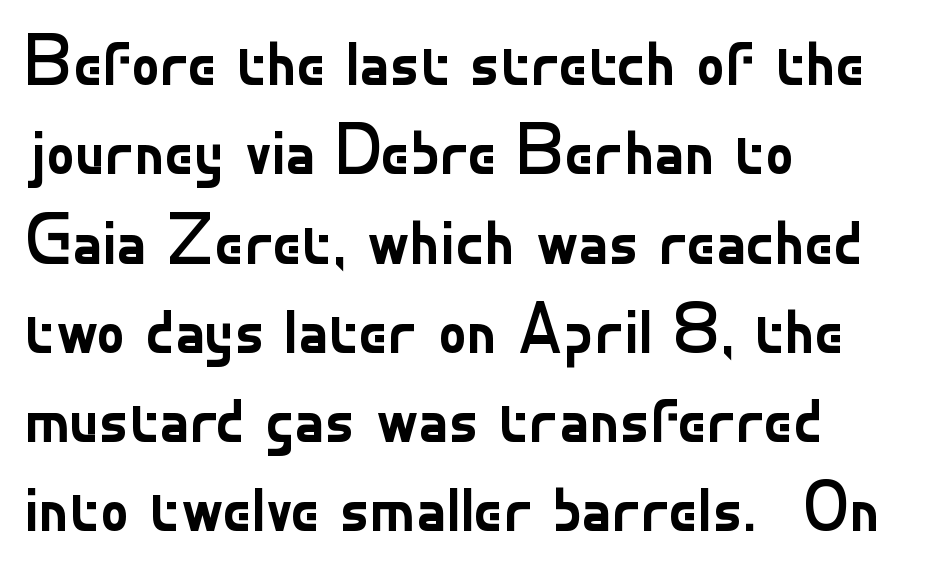
The image shows 72 px regular-weight sans-serif type, upright; set left-aligned, line spacing 1.24x, normal letter spacing, not underlined; low stroke contrast and a small x-height.
